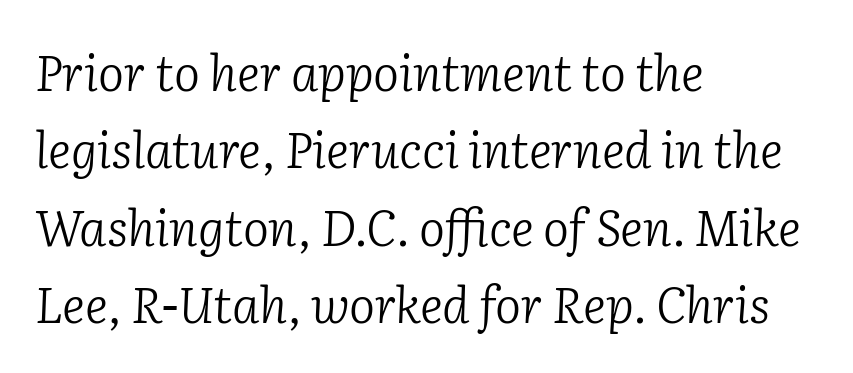
This sample has the flowing, uneven cadence of proportional lettering. The rag falls on the right side of this text block. The letterforms sit shoulder to shoulder at normal distance. Horizontal bands of white between lines are of average thickness. Any mark beneath the type? The region is blank.
